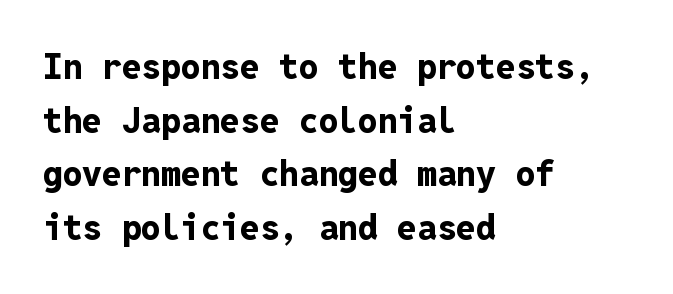
This rendering leaves character spacing at its baseline value. The passage shown is typed in a monospace face where columns stay perfectly aligned. One glance says typical: line gaps are just what's usual. Line beginnings align vertically; line endings do not. In terms of posture, this sample is upright. Letterform terminals end flat and unadorned throughout the passage.
